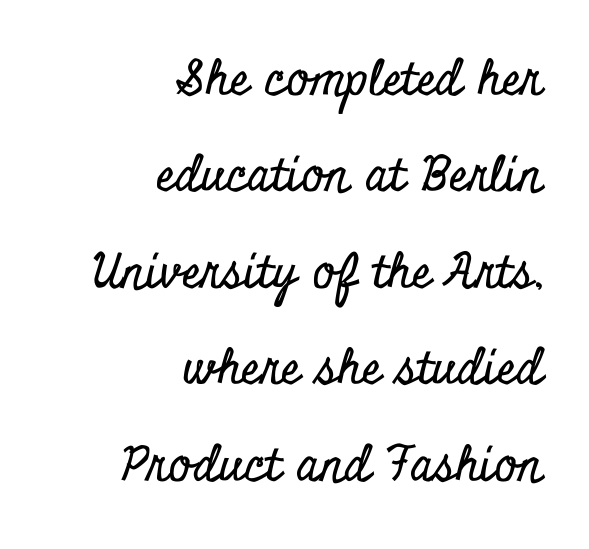
The designer dialed line spacing up above the default. Spacing verdict: proportional, widths tailored to each character. The horizontal fit of the characters is conventional and even. Old-style or modern, the face here clearly has serifs. This rendering uses right alignment, leaving the left contour irregular.
